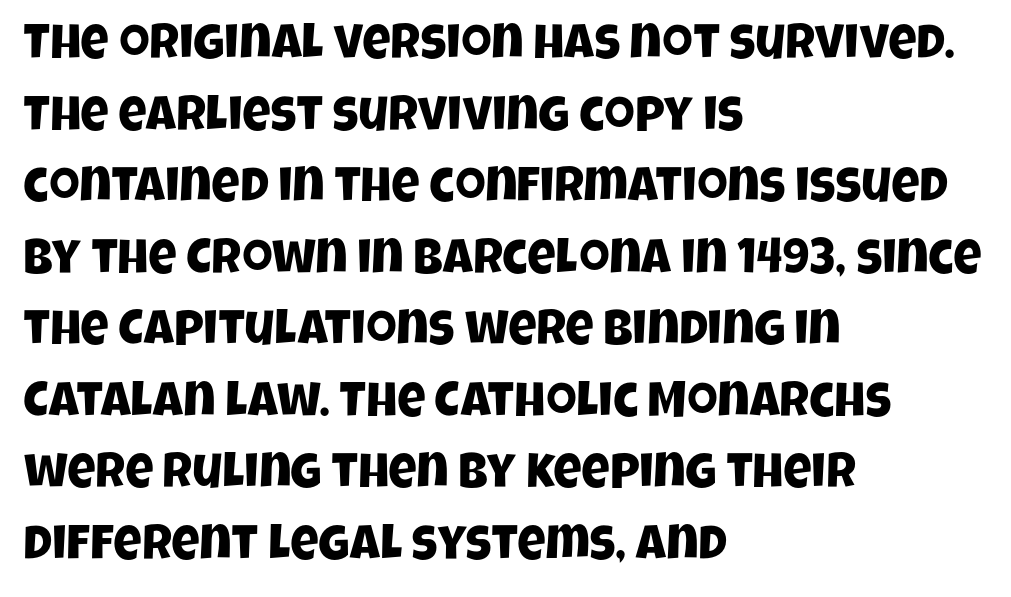
Where is the straight margin? On the left. Nothing sits at the stroke ends, so this counts as sans-serif. A typesetter would call this proportional, since set widths differ per character. The string is rendered with underlining switched off. The designer left line spacing at the default.
